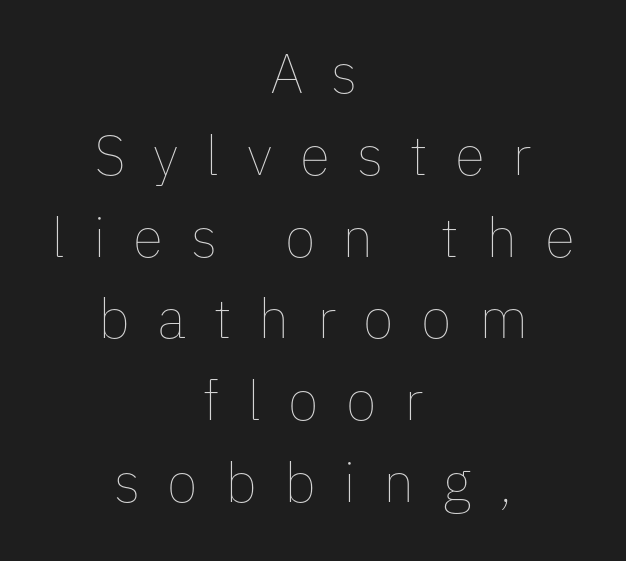
Each new line begins a customary step beneath the previous one. The gaps between neighbouring characters are conspicuously large. A centered setting, common on invitations and titles, is used for this passage. Is the stroke heavy? The answer is a plain regular-or-lighter. In terms of posture, this sample is upright.
